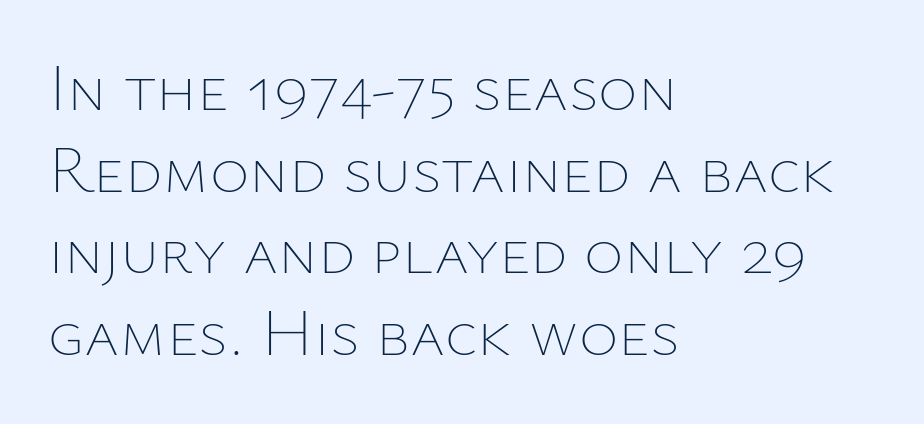
Q: Is the text bold? A: No.
Q: Is the text italic (slanted)? A: No, it is upright.
Q: Is the text underlined? A: No.
Q: How is the paragraph aligned? A: Left-aligned.
Q: Is the spacing between letters normal or unusually wide? A: Normal.
Q: Width (condensed, normal, or wide)? A: Normal.
Q: Stroke contrast? A: Low.
Q: x-height? A: Medium.
Q: Monospaced? A: No.
